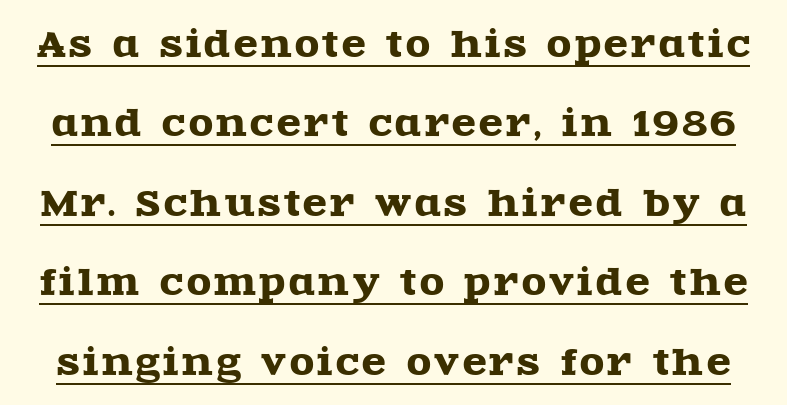
The image shows 35 px wide serif type, upright; set loose line spacing (2.27x), underlined; a large x-height.
